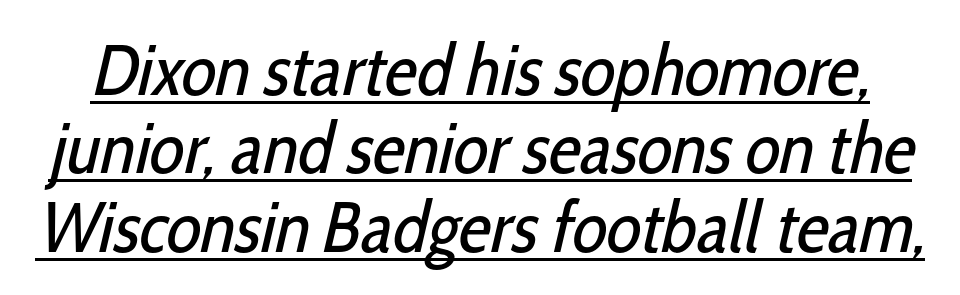
Think of a printed novel: that variable character pitch is what you see here. Does a line run under the words? Yes, clearly. Here the glyphs are tracked normally, forming tight word shapes. This block would grow much taller if given ordinary leading; it's compressed now. I'd call this a sans setting — the letters go barefoot. The letterforms sit at book weight or below.
